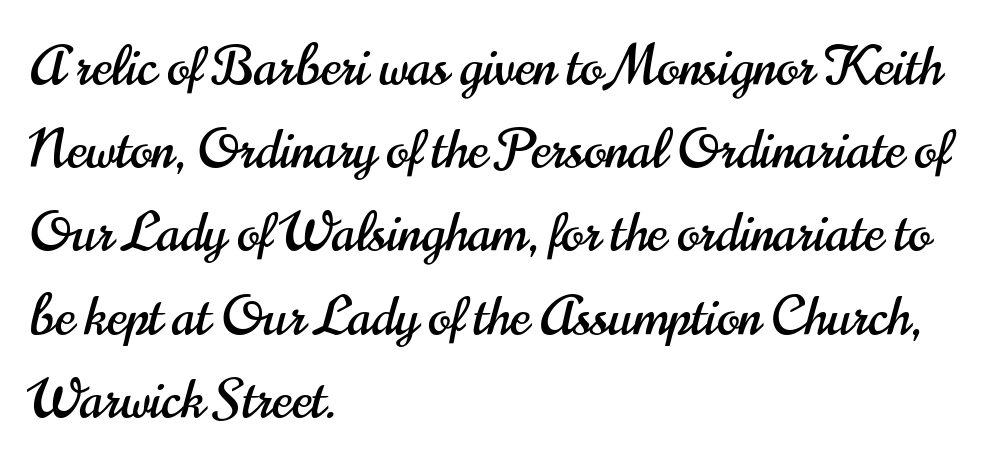
The zone under the glyphs is completely vacant. The designer went with a sans here, leaving each stem footless. Words appear dense and cohesive because spacing is normal. Each letter keeps its own natural width here, so spacing adapts to shape.
